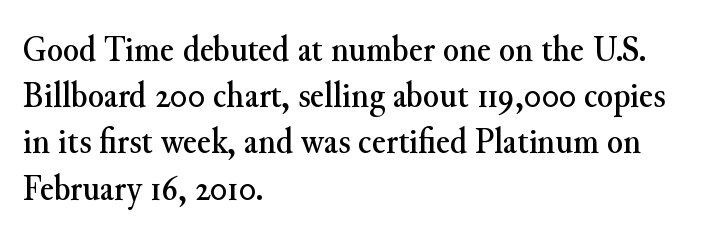
This is serif lettering, the kind often seen in printed books. Line spacing here is normal. Left-aligned paragraph, ragged on the right. Every character sits straight up, as roman type does. Note the varied advance widths — an 'i' is clearly narrower than an 'm'. This sample uses plain, unmodified letter spacing.
